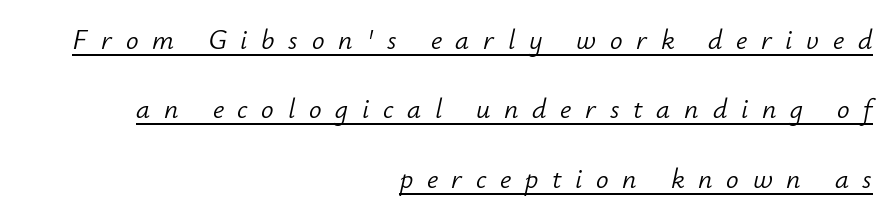
The image shows 28 px light type, italic (leaning right); set right-aligned, loose line spacing (2.48x), unusually wide letter spacing (+0.49 em), underlined; low stroke contrast and a small x-height.
